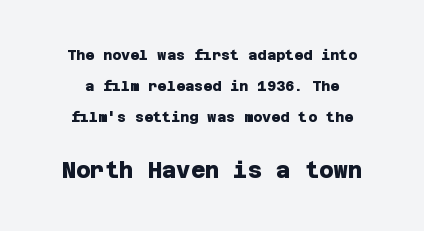
{"bold": "yes", "underline": "no", "align": "center", "line_spacing": "loose", "line_spacing_ratio": 2.23, "letter_spacing": "normal", "letter_spacing_em": 0.0, "larger_block": "second", "size_ratio": 1.57, "glyph_px": 22}
